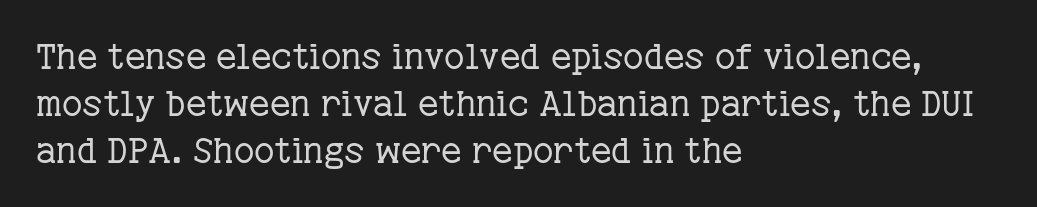
{"serif": "yes", "italic": "no", "bold": "no", "weight": "regular", "width": "normal", "stroke_contrast": "low", "x_height": "medium", "monospaced": "no", "underline": "no", "align": "left", "line_spacing": "normal", "line_spacing_ratio": 1.34, "letter_spacing": "normal", "letter_spacing_em": 0.0, "glyph_px": 35}
